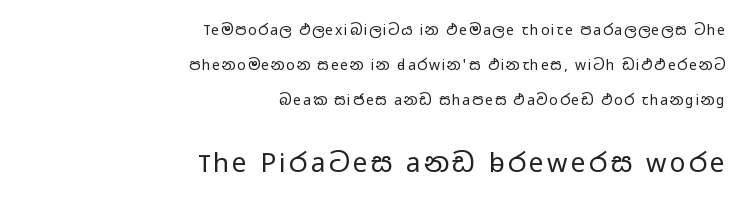
{"italic": "no", "bold": "no", "underline": "no", "align": "right", "line_spacing": "loose", "line_spacing_ratio": 2.5, "larger_block": "second", "size_ratio": 1.86, "glyph_px": 26}
